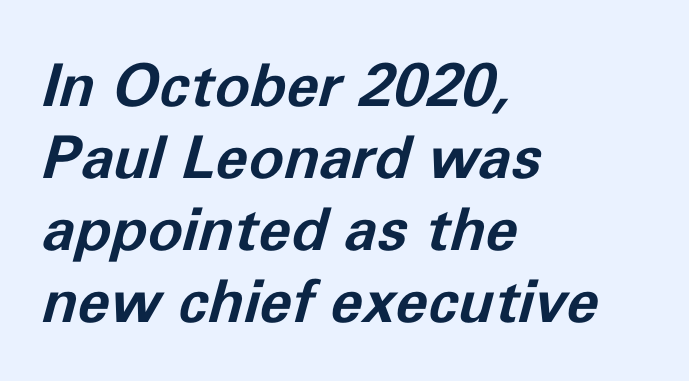
{"italic": "yes", "lean": "right", "slant_degrees": 11, "bold": "yes", "weight": "bold", "width": "normal", "stroke_contrast": "low", "x_height": "medium", "monospaced": "no", "underline": "no", "align": "left", "line_spacing_ratio": 1.22, "letter_spacing": "normal", "letter_spacing_em": 0.0, "glyph_px": 59}
